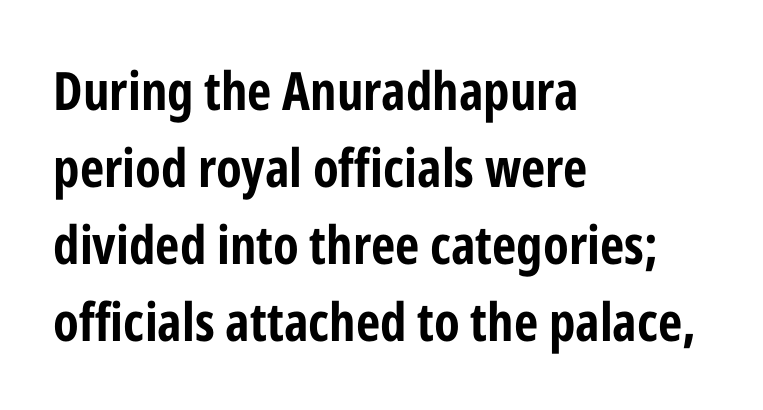
{"serif": "no", "italic": "no", "bold": "yes", "weight": "bold", "width": "condensed", "stroke_contrast": "low", "x_height": "medium", "monospaced": "no", "underline": "no", "align": "left", "line_spacing": "normal", "line_spacing_ratio": 1.45, "letter_spacing": "normal", "letter_spacing_em": 0.0, "glyph_px": 53}
